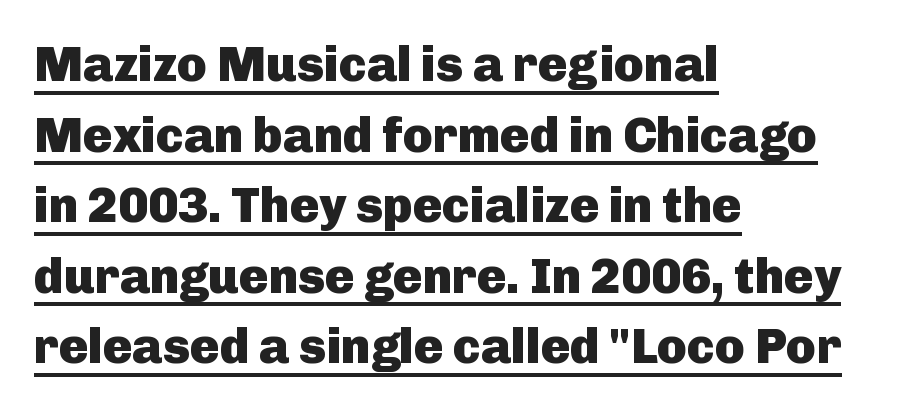
The face used here has the dense, thick strokes of a bold. A baseline rule has been typeset under these characters. This block has exactly the height ordinary leading produces. Line starts are locked; line ends wander. The letters stand straight up with perfectly vertical stems. The face used here is rendered with its standard letterfit.
